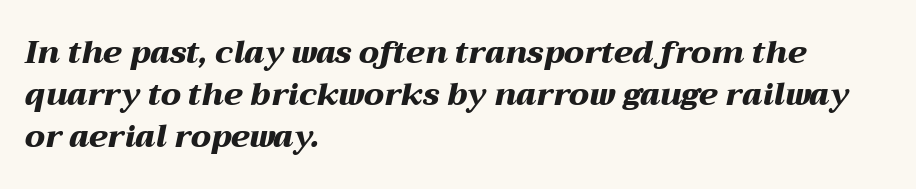
Each row of text sits above clean, open space. Is there much room between lines? A standard amount, neither cramped nor airy. Students, note that the glyphs here touch the page at normal intervals. These lines are set flush left with a ragged right edge. Weight: bold.
